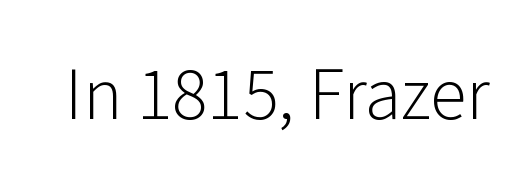
Q: Is the text bold? A: No.
Q: Is the text italic (slanted)? A: No, it is upright.
Q: Is the typeface a serif or a sans-serif typeface? A: Sans-serif.
Q: Is the text underlined? A: No.
Q: Is the spacing between letters normal or unusually wide? A: Normal.
Q: Width (condensed, normal, or wide)? A: Normal.
Q: Stroke contrast? A: Low.
Q: x-height? A: Medium.
Q: Monospaced? A: No.
